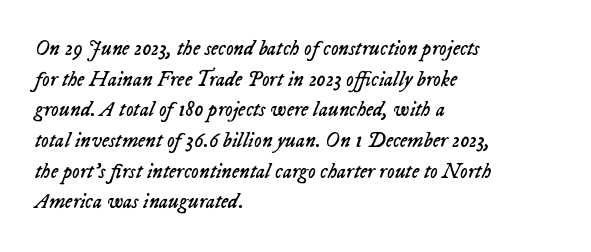
The image shows 21 px text type, italic (leaning right); set left-aligned, normal line spacing (1.46x), normal letter spacing, not underlined.
